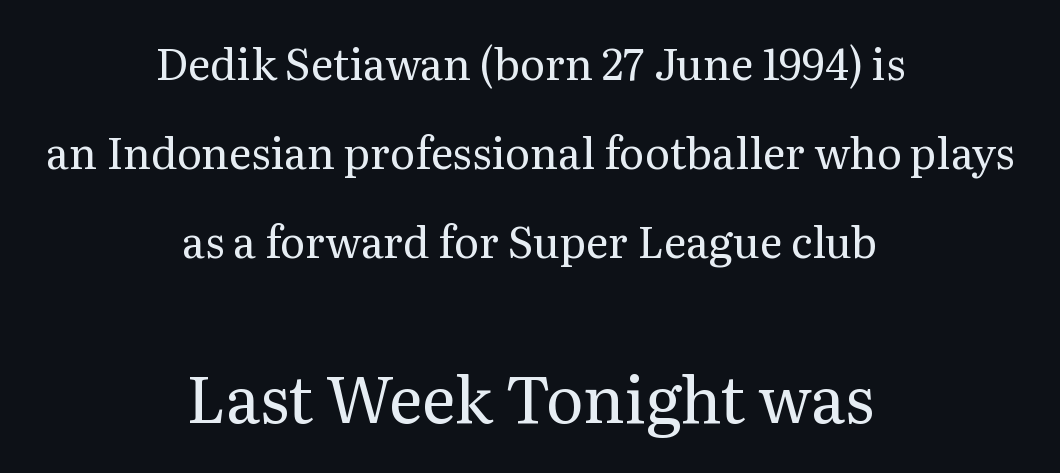
{"serif": "yes", "italic": "no", "bold": "no", "weight": "regular", "width": "normal", "stroke_contrast": "medium", "x_height": "medium", "monospaced": "no", "underline": "no", "align": "center", "line_spacing": "loose", "line_spacing_ratio": 2.07, "letter_spacing": "normal", "letter_spacing_em": 0.0, "larger_block": "second", "size_ratio": 1.49, "glyph_px": 64}
